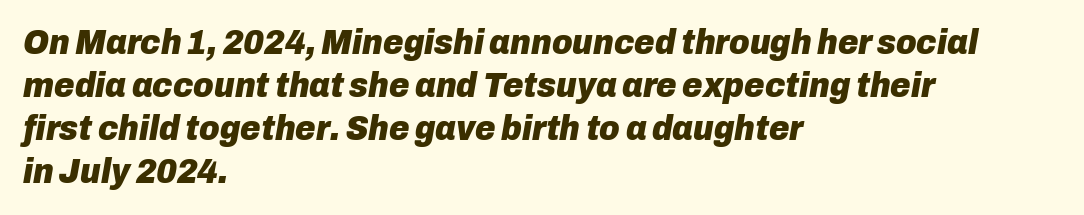
Q: Is the text bold? A: Yes.
Q: Is the text italic (slanted)? A: Yes, it leans right by about 10 degrees.
Q: Is the text underlined? A: No.
Q: How is the paragraph aligned? A: Left-aligned.
Q: Is the spacing between letters normal or unusually wide? A: Normal.
Q: Width (condensed, normal, or wide)? A: Normal.
Q: Stroke contrast? A: Low.
Q: x-height? A: Medium.
Q: Monospaced? A: No.
